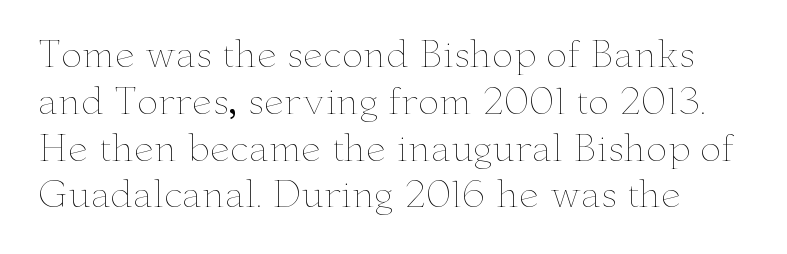
The image shows 36 px thin, wide type, upright; set normal line spacing (1.3x), normal letter spacing, not underlined; low stroke contrast and a small x-height.
